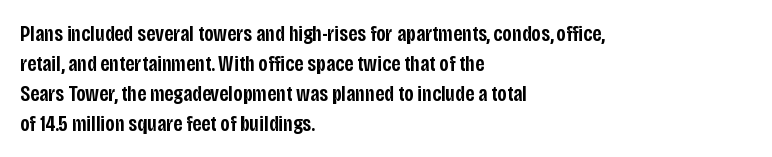
The image shows 22 px text type, upright; set left-aligned, normal line spacing (1.36x), normal letter spacing, not underlined.
